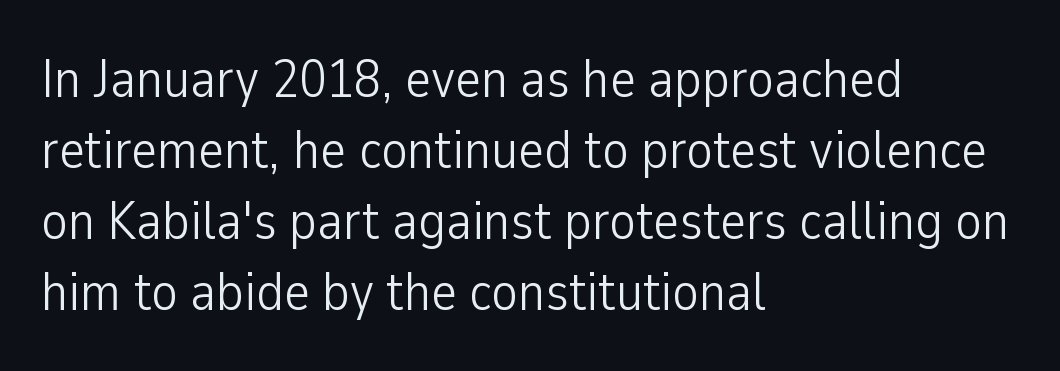
{"serif": "no", "italic": "no", "bold": "no", "weight": "light", "width": "condensed", "stroke_contrast": "low", "x_height": "medium", "monospaced": "no", "underline": "no", "align": "left", "line_spacing": "normal", "line_spacing_ratio": 1.29, "letter_spacing": "normal", "letter_spacing_em": 0.0, "glyph_px": 55}
